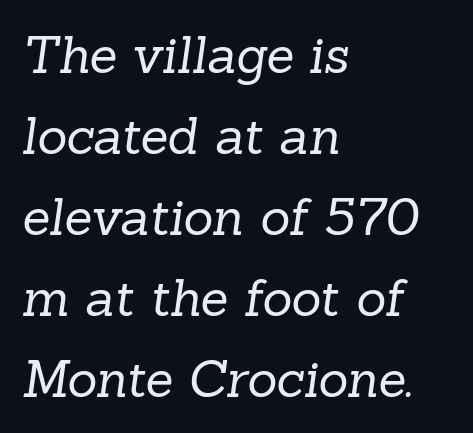
You could not count columns in this text — the font is proportionally spaced. Regular leading. Letter spacing: default. The strip under each line holds only bare page. Is the stroke heavy? The answer is a plain regular-or-lighter.
